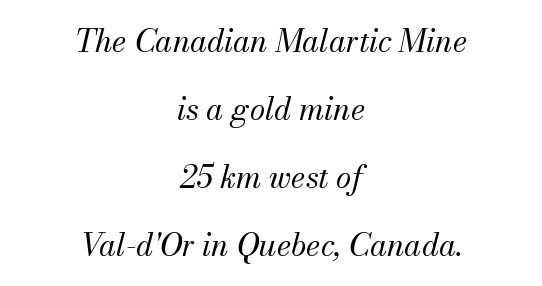
Q: Is the text bold? A: No.
Q: Is the text italic (slanted)? A: Yes, it leans right by about 13 degrees.
Q: Is the typeface a serif or a sans-serif typeface? A: Serif.
Q: Is the text underlined? A: No.
Q: How is the paragraph aligned? A: Centered.
Q: Is the spacing between letters normal or unusually wide? A: Normal.
Q: Is the spacing between lines tight, normal or loose? A: Loose.
Q: Width (condensed, normal, or wide)? A: Normal.
Q: Stroke contrast? A: Medium.
Q: x-height? A: Small.
Q: Monospaced? A: No.
